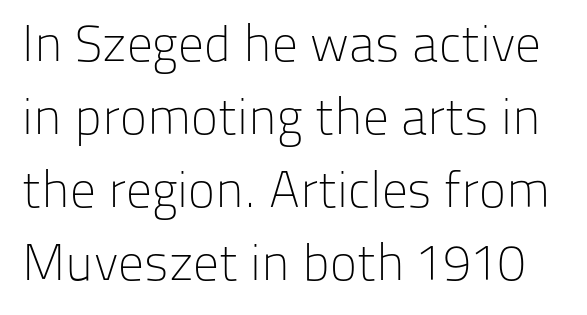
Q: Is the text bold? A: No.
Q: Is the text italic (slanted)? A: No, it is upright.
Q: Is the typeface a serif or a sans-serif typeface? A: Sans-serif.
Q: Is the text underlined? A: No.
Q: Is the spacing between letters normal or unusually wide? A: Normal.
Q: Is the spacing between lines tight, normal or loose? A: Normal.
Q: Width (condensed, normal, or wide)? A: Normal.
Q: Stroke contrast? A: Low.
Q: x-height? A: Medium.
Q: Monospaced? A: No.
